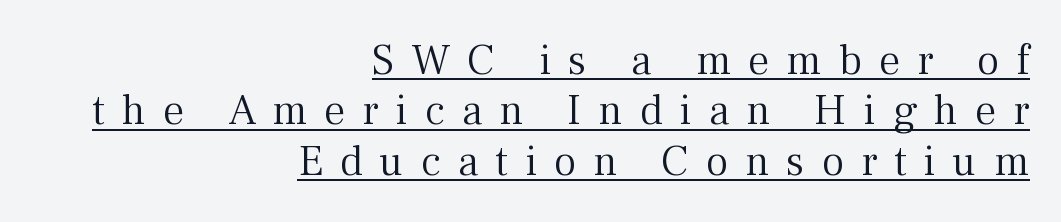
In terms of posture, this sample is upright. Note the varied advance widths — an 'i' is clearly narrower than an 'm'. Notice how the passage keeps a crisp vertical edge on the right only. The string is rendered with underlining switched on. Tracking here is generous; glyphs stand well apart from one another. The rendering shows small feet on the letterforms — a serif design.
